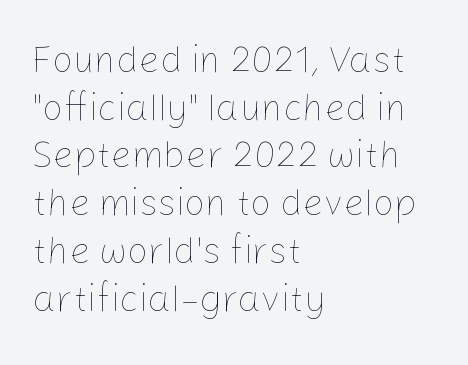
Q: Is the text bold? A: No.
Q: Is the text italic (slanted)? A: No, it is upright.
Q: Is the text underlined? A: No.
Q: How is the paragraph aligned? A: Left-aligned.
Q: Is the spacing between letters normal or unusually wide? A: Normal.
Q: Is the spacing between lines tight, normal or loose? A: Normal.
Q: Width (condensed, normal, or wide)? A: Normal.
Q: Stroke contrast? A: Low.
Q: x-height? A: Medium.
Q: Monospaced? A: No.
